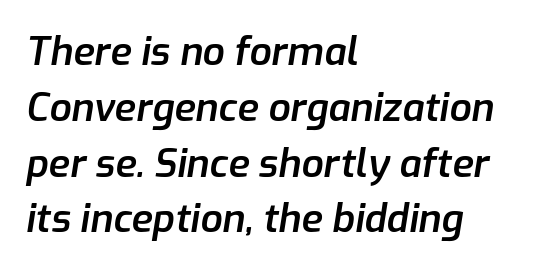
Q: Is the text bold? A: Semi-bold.
Q: Is the text italic (slanted)? A: Yes, it leans right by about 9 degrees.
Q: Is the text underlined? A: No.
Q: How is the paragraph aligned? A: Left-aligned.
Q: Is the spacing between letters normal or unusually wide? A: Normal.
Q: Is the spacing between lines tight, normal or loose? A: Normal.
Q: Width (condensed, normal, or wide)? A: Normal.
Q: Stroke contrast? A: Low.
Q: x-height? A: Medium.
Q: Monospaced? A: No.
